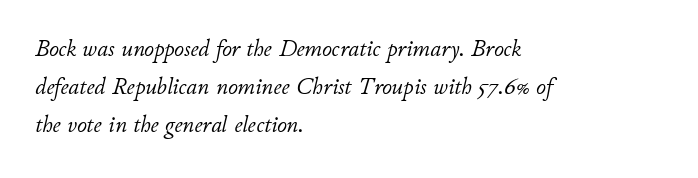
Letter spacing: default. Quick note: interline space is typical. The glyphs look as if they've been sheared to an angle. Underlining? Definitely not there. Compared with a typical body face, this is equally light or lighter still.
